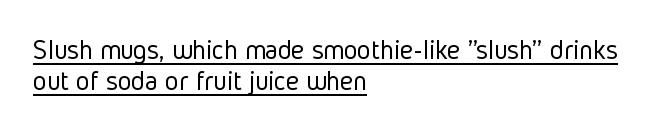
Every stem runs plumb, perpendicular to the baseline. The rendering uses a small line-height, squeezing the rows. The passage shown is not bold in any degree. The rendering shows plain stroke endings on the letterforms — a sans-serif design. Visually the block forms a straight wall on the left and a jagged coastline on the right.
